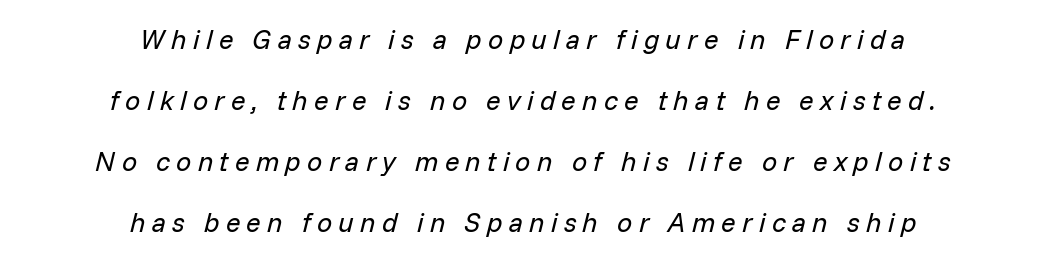
Q: Is the text bold? A: No.
Q: Is the text italic (slanted)? A: Yes, it leans right by about 14 degrees.
Q: Is the text underlined? A: No.
Q: How is the paragraph aligned? A: Centered.
Q: Is the spacing between letters normal or unusually wide? A: Unusually wide.
Q: Is the spacing between lines tight, normal or loose? A: Loose.
